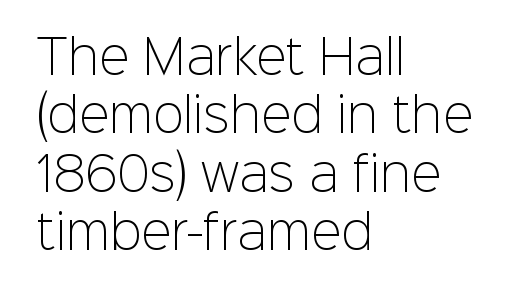
The image shows 46 px light sans-serif type, upright; set left-aligned, normal line spacing (1.27x), normal letter spacing, not underlined; low stroke contrast and a medium x-height.
